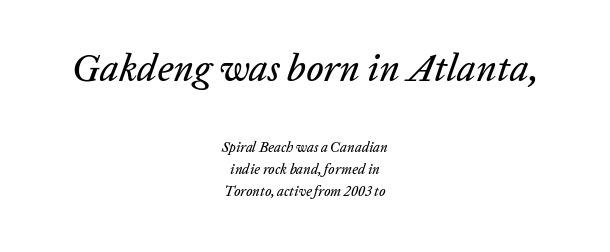
Q: Is the text italic (slanted)? A: Yes, it leans right by about 20 degrees.
Q: Is the text underlined? A: No.
Q: How is the paragraph aligned? A: Centered.
Q: Is the spacing between letters normal or unusually wide? A: Normal.
Q: Is the spacing between lines tight, normal or loose? A: Normal.
Q: Which block of text is set in a larger size, the first (top) or the second (bottom)? A: The first (top) one.
Q: Width (condensed, normal, or wide)? A: Normal.
Q: Stroke contrast? A: Low.
Q: x-height? A: Medium.
Q: Monospaced? A: No.
